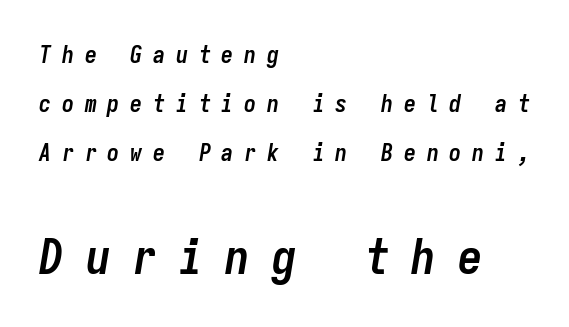
The image shows 49 px semibold, condensed type, italic (leaning right), monospaced; set left-aligned, loose line spacing (2.05x), unusually wide letter spacing (+0.45 em), not underlined; the second (bottom) block is 2.04x larger; low stroke contrast and a medium x-height.
